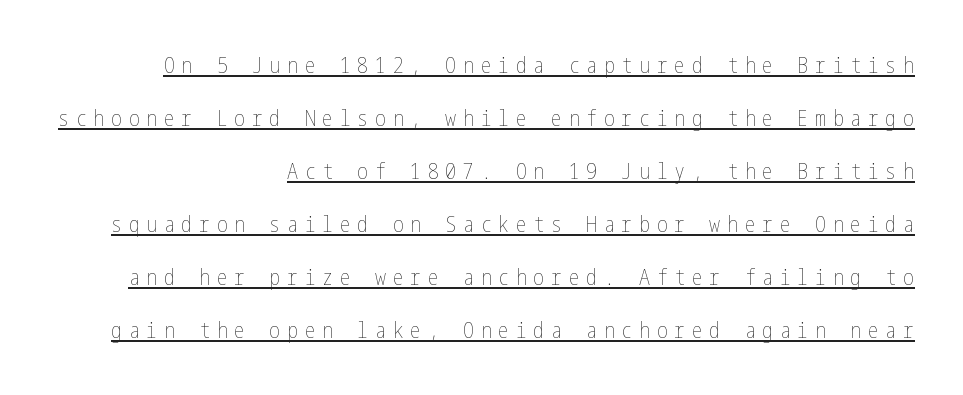
Q: Is the text bold? A: No.
Q: Is the text italic (slanted)? A: No, it is upright.
Q: Is the text underlined? A: Yes.
Q: How is the paragraph aligned? A: Right-aligned.
Q: Is the spacing between letters normal or unusually wide? A: Unusually wide.
Q: Is the spacing between lines tight, normal or loose? A: Loose.
